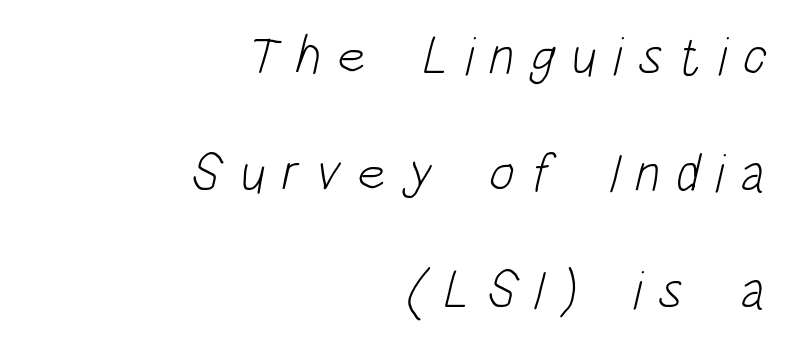
Q: Is the text bold? A: No.
Q: Is the typeface a serif or a sans-serif typeface? A: Sans-serif.
Q: Is the text underlined? A: No.
Q: How is the paragraph aligned? A: Right-aligned.
Q: Is the spacing between letters normal or unusually wide? A: Unusually wide.
Q: Is the spacing between lines tight, normal or loose? A: Loose.
Q: Width (condensed, normal, or wide)? A: Condensed.
Q: Stroke contrast? A: Low.
Q: x-height? A: Large.
Q: Monospaced? A: No.
